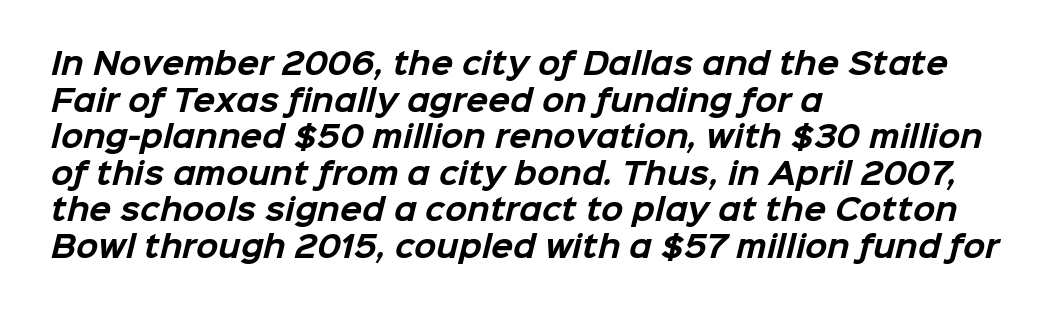
Q: Is the text bold? A: Yes.
Q: Is the typeface a serif or a sans-serif typeface? A: Sans-serif.
Q: Is the text underlined? A: No.
Q: How is the paragraph aligned? A: Left-aligned.
Q: Is the spacing between letters normal or unusually wide? A: Normal.
Q: Is the spacing between lines tight, normal or loose? A: Normal.
Q: Width (condensed, normal, or wide)? A: Normal.
Q: Stroke contrast? A: Low.
Q: x-height? A: Medium.
Q: Monospaced? A: No.
